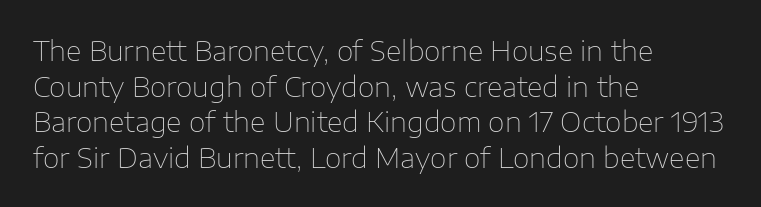
The image shows 27 px text type, upright; set left-aligned, normal line spacing (1.32x), normal letter spacing, not underlined.
